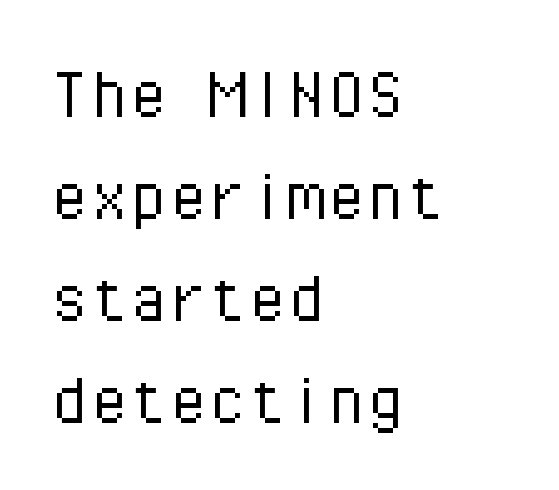
Q: Is the text bold? A: No.
Q: Is the text italic (slanted)? A: No, it is upright.
Q: Is the typeface a serif or a sans-serif typeface? A: Sans-serif.
Q: Is the text underlined? A: No.
Q: How is the paragraph aligned? A: Left-aligned.
Q: Is the spacing between letters normal or unusually wide? A: Normal.
Q: Is the spacing between lines tight, normal or loose? A: Normal.
Q: Width (condensed, normal, or wide)? A: Normal.
Q: Stroke contrast? A: Low.
Q: x-height? A: Medium.
Q: Monospaced? A: Yes.
